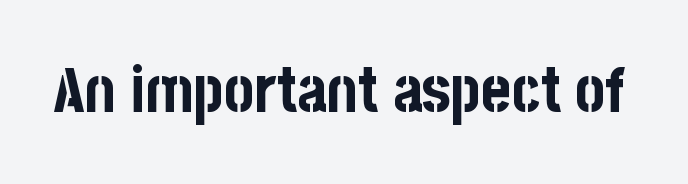
Thick stems and heavy bowls — unmistakably bold. Upright lettering throughout. The words here are not underlined. Tracking value appears to be zero — textbook default spacing.
